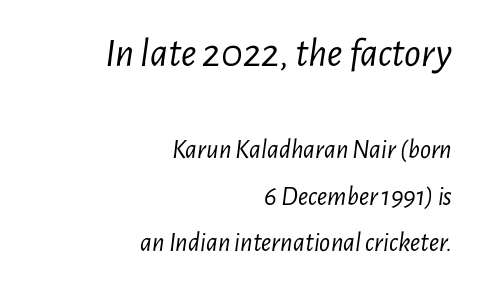
The image shows 41 px light, condensed type, italic (leaning right); set right-aligned, line spacing 1.72x, normal letter spacing, not underlined; the first (top) block is 1.52x larger; low stroke contrast and a medium x-height.
